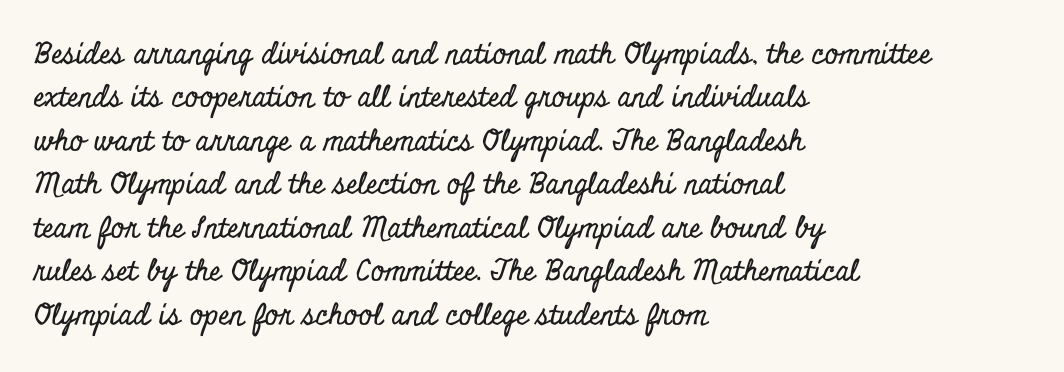
The letters advance in unequal steps, a hallmark of proportional type. The vertical gap from one line to the next is medium. The lines in this sample share a left origin and differ only in where they stop. Each row of text sits above clean, open space. Words appear dense and cohesive because spacing is normal.
